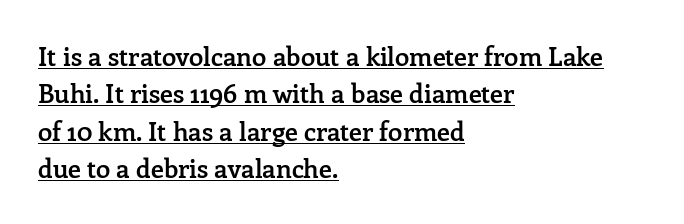
The image shows 26 px text type, upright; set left-aligned, normal line spacing (1.44x), normal letter spacing, underlined.
